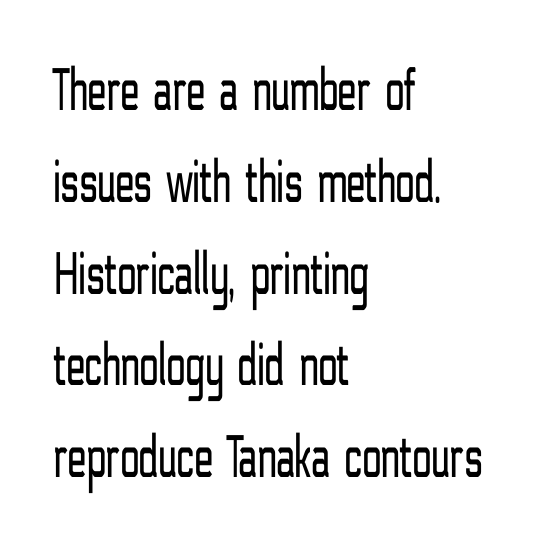
{"serif": "no", "italic": "no", "bold": "no", "weight": "light", "width": "condensed", "stroke_contrast": "low", "x_height": "medium", "monospaced": "no", "underline": "no", "align": "left", "line_spacing": "normal", "line_spacing_ratio": 1.48, "letter_spacing": "normal", "letter_spacing_em": 0.0, "glyph_px": 62}
